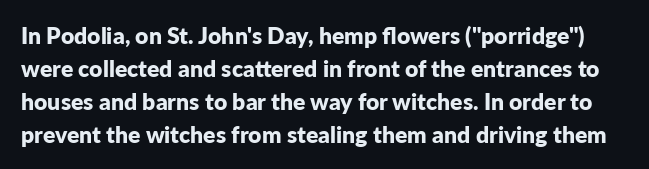
Is there any slant? The stems are plumb. Bold? Absolutely — the strokes are thick and heavy. Compared with typical body copy, the letter spacing here is the same. Bare-footed words on every line. Does the leading feel generous? No, just average.
